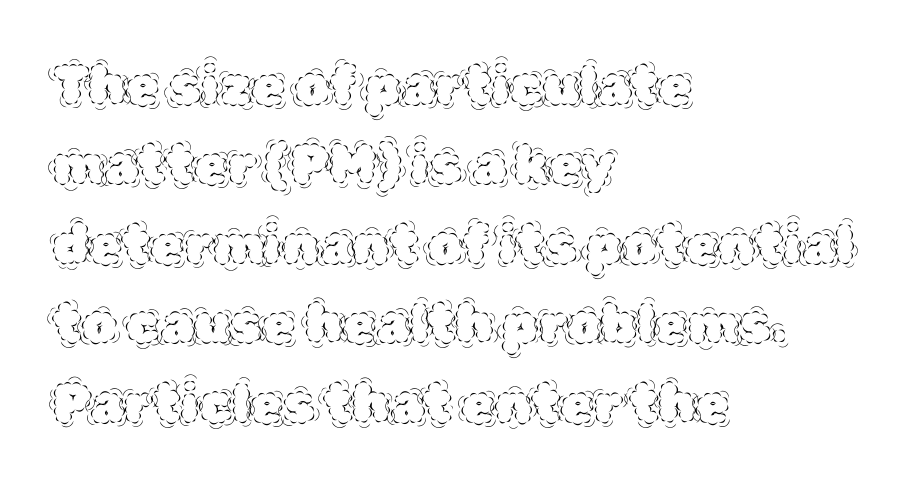
Q: Is the text bold? A: No.
Q: Is the text italic (slanted)? A: No, it is upright.
Q: Is the text underlined? A: No.
Q: How is the paragraph aligned? A: Left-aligned.
Q: Is the spacing between letters normal or unusually wide? A: Normal.
Q: Is the spacing between lines tight, normal or loose? A: Normal.
Q: Width (condensed, normal, or wide)? A: Normal.
Q: x-height? A: Large.
Q: Monospaced? A: No.
